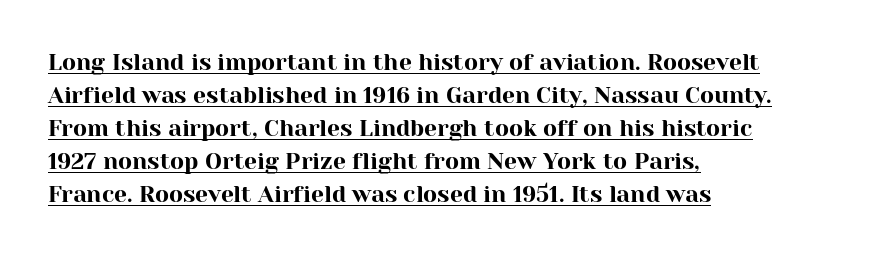
Whoever set this chose a conventional vertical rhythm. When letters stand straight like this, we call the style roman or upright. The rendered words wear a rule along their underside. Here the glyphs are tracked normally, forming tight word shapes. These lines are set flush left with a ragged right edge.
